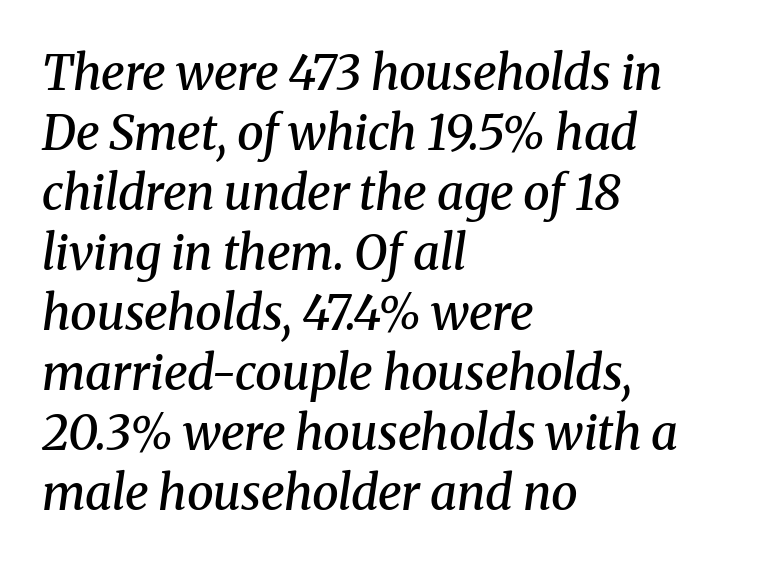
You could not count columns in this text — the font is proportionally spaced. Tracking value appears to be zero — textbook default spacing. Emphasis-style slanted type is in use. Decoration check: the copy has no underline. Teacher's note: observe the even left margin — that is flush-left alignment.
